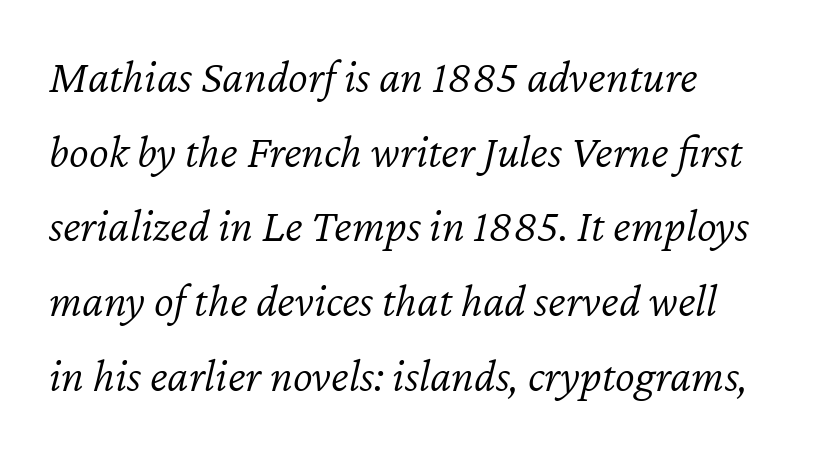
{"italic": "yes", "lean": "right", "slant_degrees": 12, "bold": "no", "weight": "light", "width": "normal", "stroke_contrast": "low", "x_height": "medium", "monospaced": "no", "underline": "no", "align": "left", "line_spacing": "normal", "line_spacing_ratio": 1.59, "letter_spacing": "normal", "letter_spacing_em": 0.0, "glyph_px": 47}
